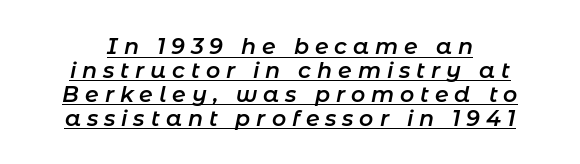
The block of text is dense from top to bottom, with scant space between rows. Check the space under the baseline: a stroke is drawn there. The passage shown leans; its letterforms are oblique. Stroke thickness is moderately raised; the sample reads as semibold.
